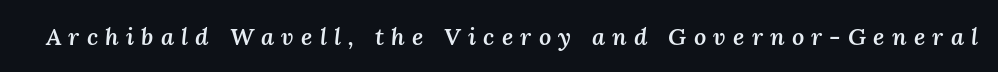
{"italic": "yes", "lean": "right", "slant_degrees": 3, "bold": "semi", "underline": "no", "letter_spacing": "wide", "letter_spacing_em": 0.3, "glyph_px": 24}
